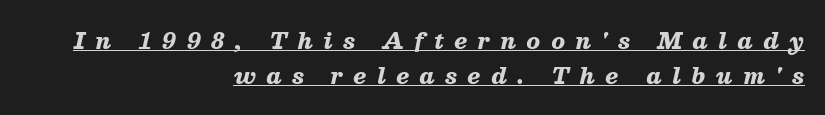
{"italic": "yes", "lean": "right", "slant_degrees": 13, "bold": "yes", "underline": "yes", "align": "right", "line_spacing": "normal", "line_spacing_ratio": 1.59, "letter_spacing": "wide", "letter_spacing_em": 0.48, "glyph_px": 22}
